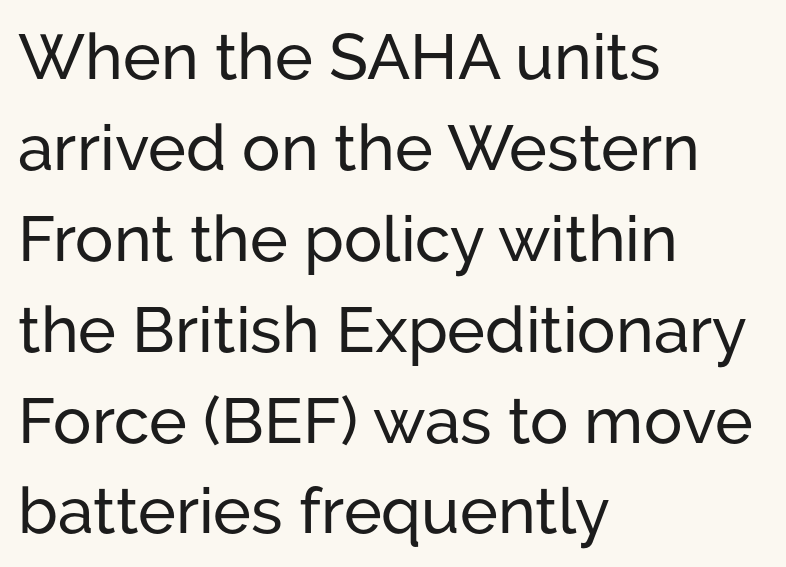
The image shows 64 px sans-serif type, upright; set left-aligned, normal line spacing (1.42x), normal letter spacing, not underlined; low stroke contrast and a medium x-height.
